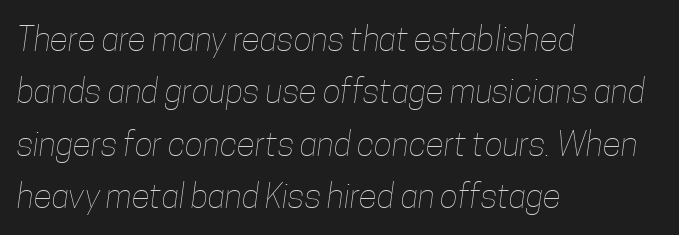
{"bold": "no", "weight": "thin", "width": "condensed", "stroke_contrast": "low", "x_height": "medium", "monospaced": "no", "underline": "no", "align": "left", "line_spacing": "normal", "line_spacing_ratio": 1.54, "letter_spacing": "normal", "letter_spacing_em": 0.0, "glyph_px": 34}
